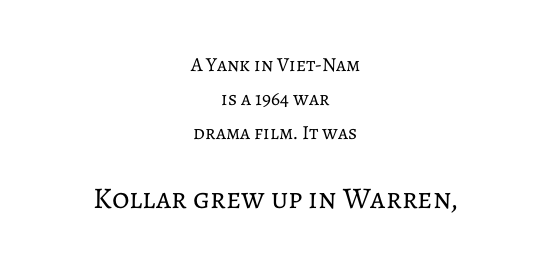
{"italic": "no", "bold": "no", "weight": "regular", "width": "normal", "stroke_contrast": "low", "x_height": "medium", "monospaced": "no", "underline": "no", "align": "center", "line_spacing_ratio": 1.71, "letter_spacing": "normal", "letter_spacing_em": 0.0, "larger_block": "second", "size_ratio": 1.5, "glyph_px": 30}
